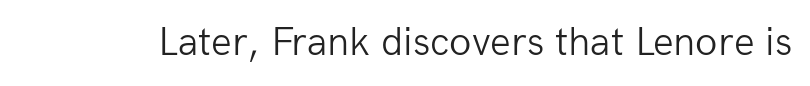
Q: Is the text bold? A: No.
Q: Is the text italic (slanted)? A: No, it is upright.
Q: Is the typeface a serif or a sans-serif typeface? A: Sans-serif.
Q: Is the text underlined? A: No.
Q: Is the spacing between letters normal or unusually wide? A: Normal.
Q: Width (condensed, normal, or wide)? A: Normal.
Q: Stroke contrast? A: Low.
Q: x-height? A: Medium.
Q: Monospaced? A: No.
